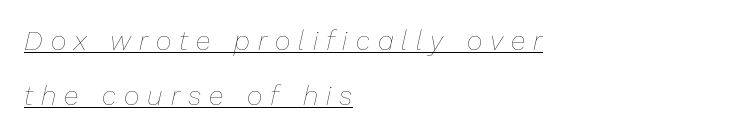
{"italic": "yes", "lean": "right", "slant_degrees": 13, "bold": "no", "underline": "yes", "align": "left", "line_spacing": "loose", "line_spacing_ratio": 2.04, "letter_spacing": "wide", "letter_spacing_em": 0.3, "glyph_px": 27}
